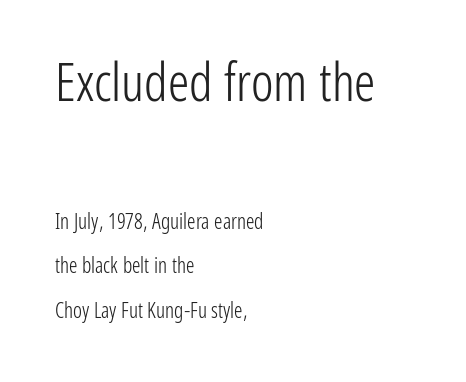
Q: Is the text bold? A: No.
Q: Is the text italic (slanted)? A: No, it is upright.
Q: Is the typeface a serif or a sans-serif typeface? A: Sans-serif.
Q: Is the text underlined? A: No.
Q: How is the paragraph aligned? A: Left-aligned.
Q: Is the spacing between letters normal or unusually wide? A: Normal.
Q: Is the spacing between lines tight, normal or loose? A: Loose.
Q: Which block of text is set in a larger size, the first (top) or the second (bottom)? A: The first (top) one.
Q: Width (condensed, normal, or wide)? A: Condensed.
Q: Stroke contrast? A: Low.
Q: x-height? A: Medium.
Q: Monospaced? A: No.
